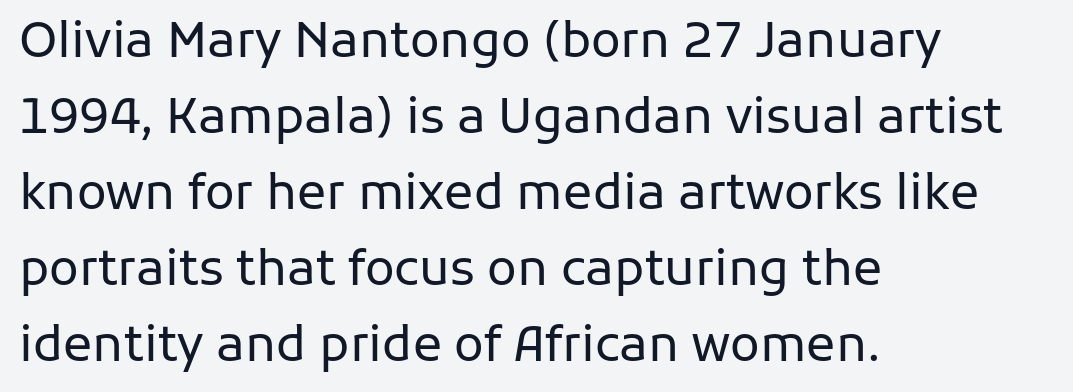
{"serif": "no", "italic": "no", "bold": "no", "weight": "regular", "width": "normal", "stroke_contrast": "low", "x_height": "medium", "monospaced": "no", "underline": "no", "align": "left", "line_spacing": "normal", "line_spacing_ratio": 1.55, "letter_spacing": "normal", "letter_spacing_em": 0.0, "glyph_px": 49}
